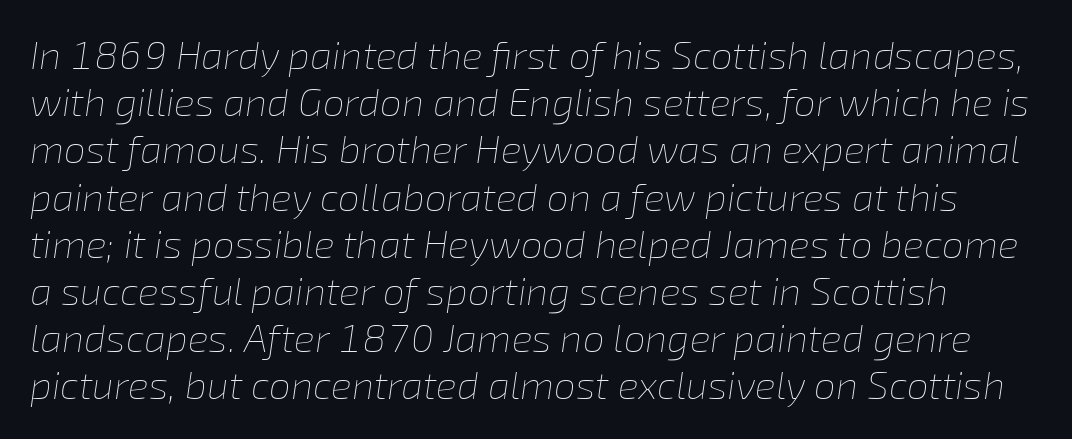
Letters have the restrained weight of plain body copy at most. Spacing verdict: proportional, widths tailored to each character. Check the space under the baseline: it is left empty. Letter spacing: default. The face used here has a pronounced slope to its letters.
